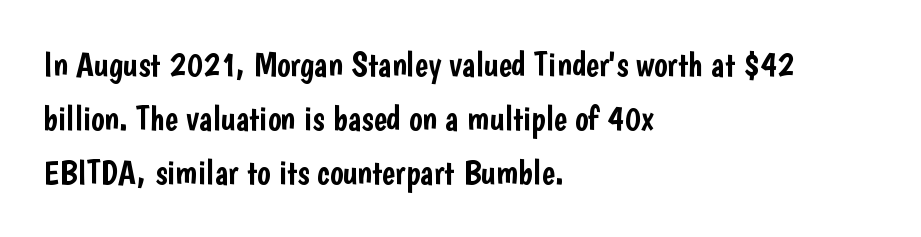
The image shows 35 px condensed sans-serif type, upright; set left-aligned, normal line spacing (1.55x), normal letter spacing, not underlined; low stroke contrast and a medium x-height.
